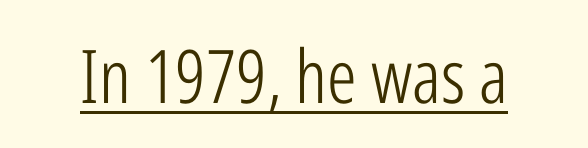
{"serif": "no", "italic": "no", "bold": "no", "weight": "light", "width": "condensed", "stroke_contrast": "low", "x_height": "medium", "monospaced": "no", "underline": "yes", "letter_spacing": "normal", "letter_spacing_em": 0.0, "glyph_px": 74}
